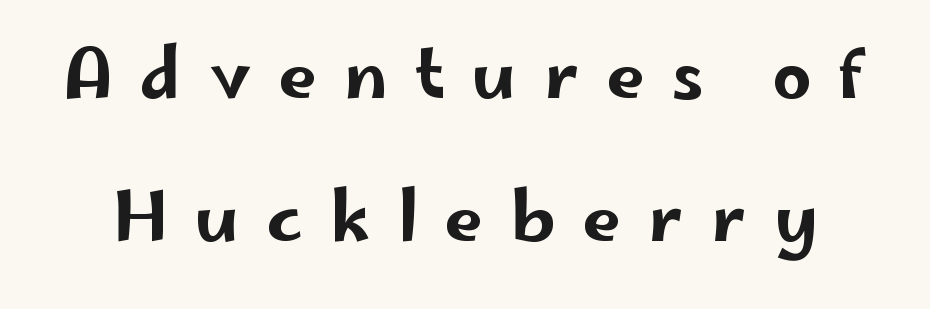
A typesetter would label this face a sans. Honestly, the letter spacing is so wide it's the main thing you notice. You can tell it's not italic because the verticals are truly vertical. Compared with typical paragraphs, the rows here are farther apart. You could not count columns in this text — the font is proportionally spaced. Descender tails drop into unmarked territory.
